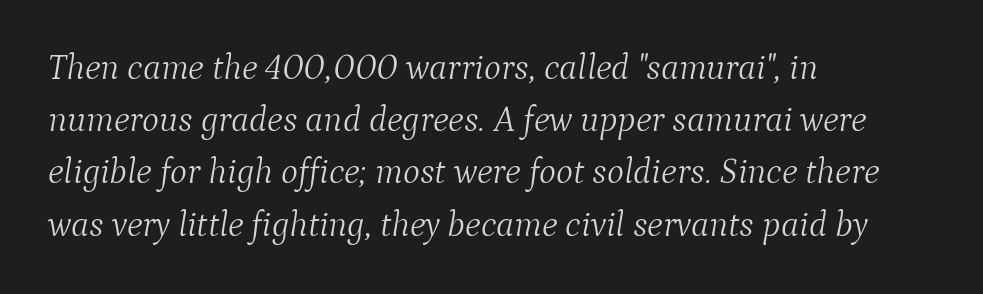
This sample is left-justified, so line endings fall wherever the words run out. The whole block is typeset with a tilt. The font family rendered here belongs to the serif group. Ink coverage per letter is moderate at most. This rendering features lettering with no underline. If you measured baseline to baseline, you'd find a middling distance.
